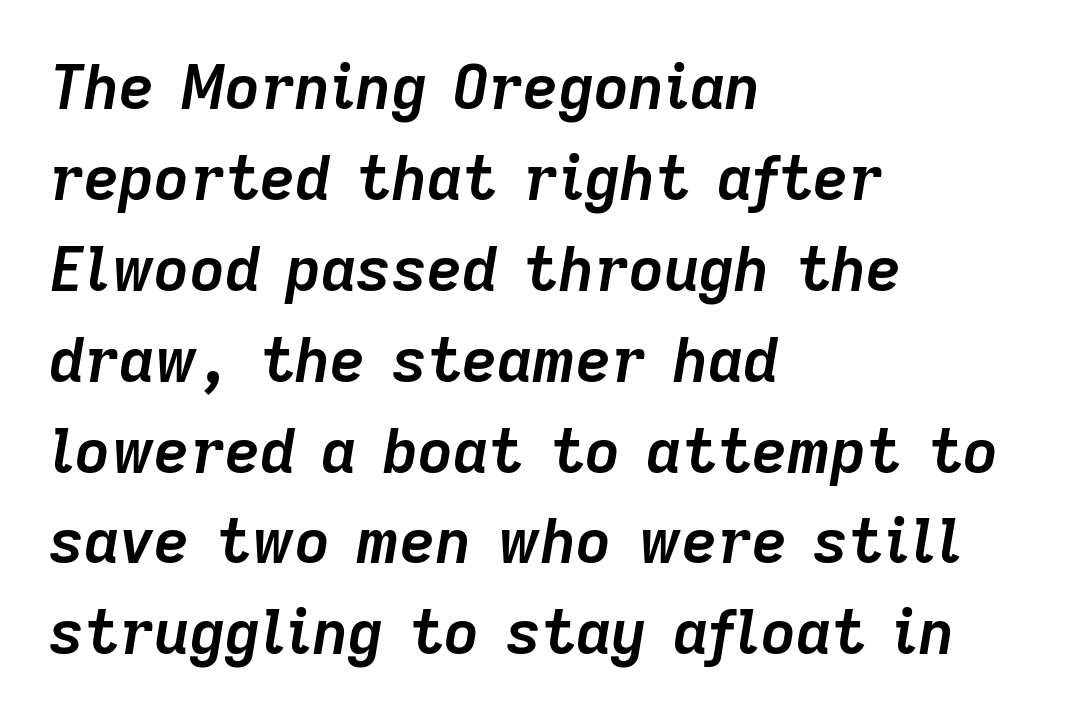
Q: Is the text bold? A: Yes.
Q: Is the text italic (slanted)? A: Yes, it leans right by about 9 degrees.
Q: Is the text underlined? A: No.
Q: How is the paragraph aligned? A: Left-aligned.
Q: Is the spacing between letters normal or unusually wide? A: Normal.
Q: Is the spacing between lines tight, normal or loose? A: Normal.
Q: Width (condensed, normal, or wide)? A: Normal.
Q: Stroke contrast? A: Low.
Q: x-height? A: Medium.
Q: Monospaced? A: No.
